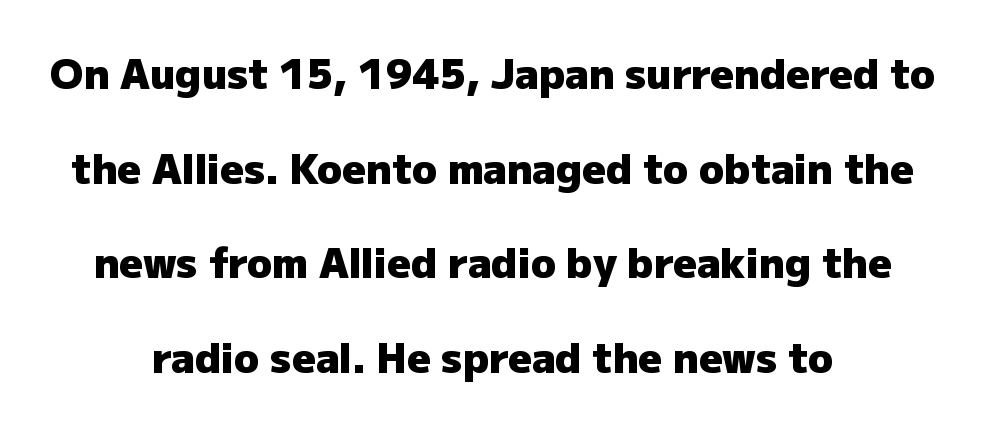
Q: Is the text bold? A: Yes.
Q: Is the text italic (slanted)? A: No, it is upright.
Q: Is the typeface a serif or a sans-serif typeface? A: Sans-serif.
Q: Is the text underlined? A: No.
Q: How is the paragraph aligned? A: Centered.
Q: Is the spacing between letters normal or unusually wide? A: Normal.
Q: Is the spacing between lines tight, normal or loose? A: Loose.
Q: Width (condensed, normal, or wide)? A: Normal.
Q: Stroke contrast? A: Low.
Q: x-height? A: Medium.
Q: Monospaced? A: No.
